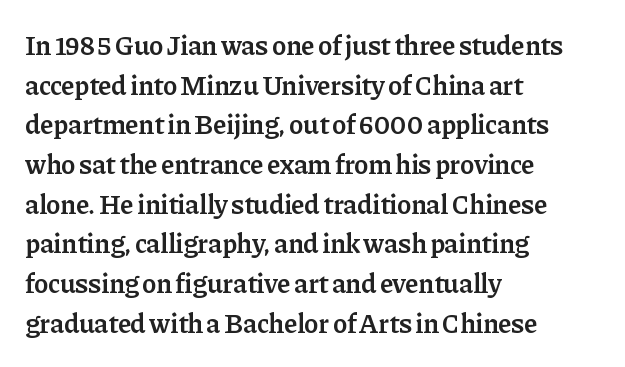
Q: Is the text bold? A: Semi-bold.
Q: Is the text italic (slanted)? A: No, it is upright.
Q: Is the text underlined? A: No.
Q: How is the paragraph aligned? A: Left-aligned.
Q: Is the spacing between letters normal or unusually wide? A: Normal.
Q: Is the spacing between lines tight, normal or loose? A: Normal.
